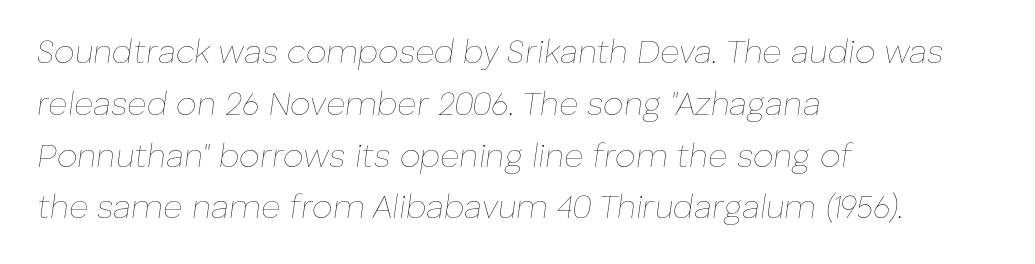
{"italic": "yes", "lean": "right", "slant_degrees": 8, "bold": "no", "weight": "thin", "width": "normal", "stroke_contrast": "low", "x_height": "medium", "monospaced": "no", "underline": "no", "align": "left", "line_spacing": "normal", "line_spacing_ratio": 1.57, "letter_spacing": "normal", "letter_spacing_em": 0.0, "glyph_px": 33}
